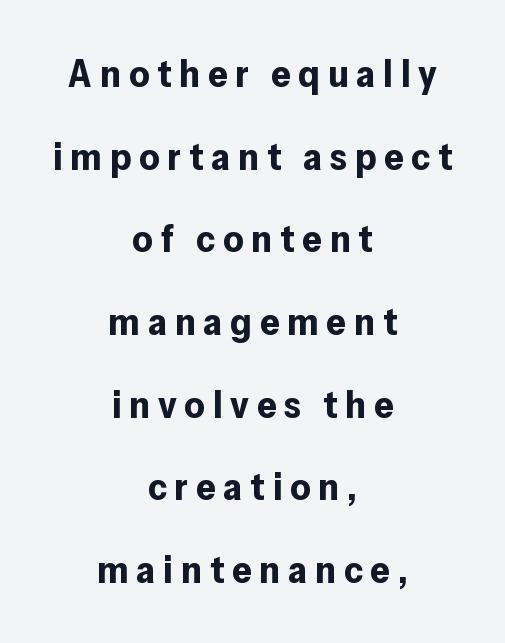
Q: Is the text bold? A: Yes.
Q: Is the text italic (slanted)? A: No, it is upright.
Q: Is the typeface a serif or a sans-serif typeface? A: Sans-serif.
Q: Is the text underlined? A: No.
Q: How is the paragraph aligned? A: Centered.
Q: Is the spacing between letters normal or unusually wide? A: Unusually wide.
Q: Is the spacing between lines tight, normal or loose? A: Loose.
Q: Width (condensed, normal, or wide)? A: Normal.
Q: Stroke contrast? A: Low.
Q: x-height? A: Medium.
Q: Monospaced? A: No.
